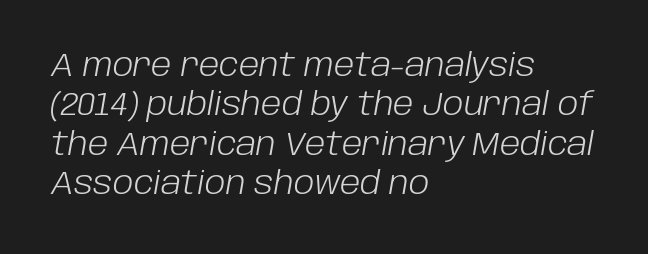
{"italic": "yes", "lean": "right", "slant_degrees": 10, "bold": "no", "weight": "light", "width": "normal", "stroke_contrast": "low", "x_height": "large", "monospaced": "no", "underline": "no", "align": "left", "line_spacing": "normal", "line_spacing_ratio": 1.27, "letter_spacing": "normal", "letter_spacing_em": 0.0, "glyph_px": 31}
